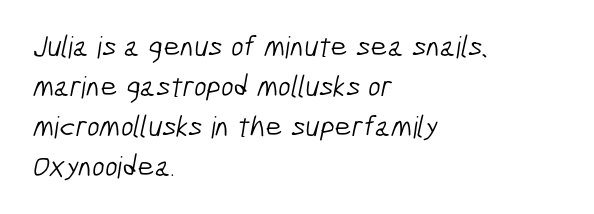
{"serif": "no", "bold": "no", "weight": "light", "width": "condensed", "stroke_contrast": "low", "x_height": "medium", "monospaced": "no", "underline": "no", "align": "left", "line_spacing": "normal", "line_spacing_ratio": 1.33, "letter_spacing": "normal", "letter_spacing_em": 0.0, "glyph_px": 30}
